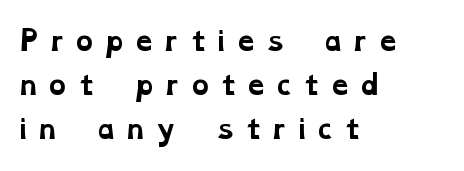
{"bold": "yes", "underline": "no", "align": "left", "line_spacing": "normal", "line_spacing_ratio": 1.7, "letter_spacing": "wide", "letter_spacing_em": 0.26, "glyph_px": 26}
